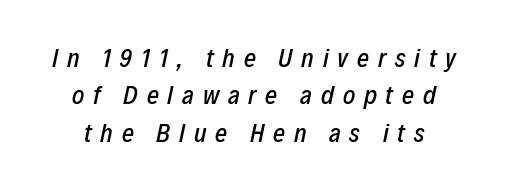
Q: Is the text italic (slanted)? A: Yes, it leans right by about 12 degrees.
Q: Is the text underlined? A: No.
Q: How is the paragraph aligned? A: Centered.
Q: Is the spacing between letters normal or unusually wide? A: Unusually wide.
Q: Is the spacing between lines tight, normal or loose? A: Normal.
